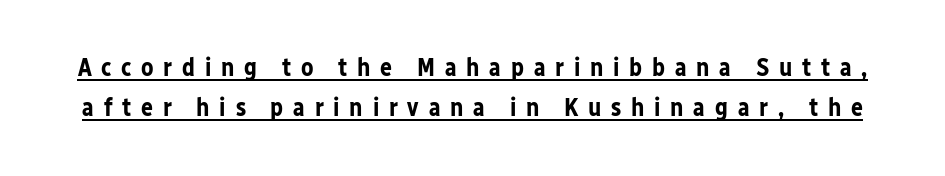
Q: Is the text bold? A: Yes.
Q: Is the text italic (slanted)? A: No, it is upright.
Q: Is the text underlined? A: Yes.
Q: Is the spacing between letters normal or unusually wide? A: Unusually wide.
Q: Is the spacing between lines tight, normal or loose? A: Normal.
